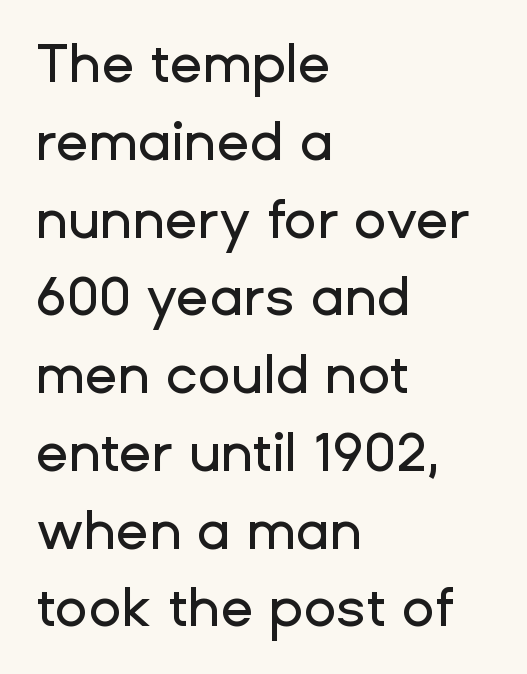
Italic: no, the glyphs are upright roman. The passage shown is not underscored anywhere. Think of a printed novel: that variable character pitch is what you see here. Observe the absence of serifs on each vertical stroke in this sample. Horizontal alignment here is leftward, the default for most running prose. Students, observe: this is what conventionally led text looks like.
